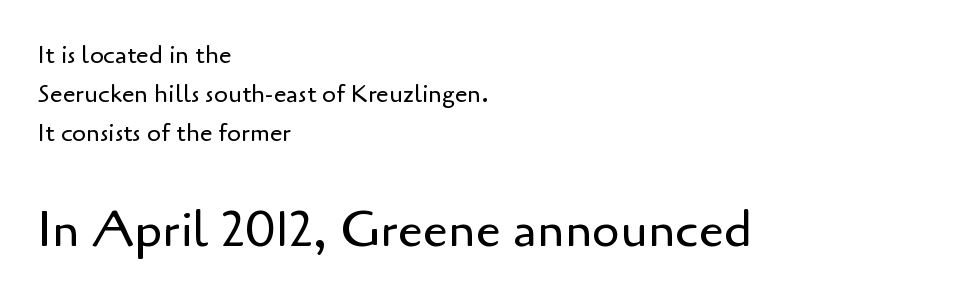
{"serif": "no", "italic": "no", "bold": "no", "weight": "regular", "width": "normal", "stroke_contrast": "low", "x_height": "small", "monospaced": "no", "underline": "no", "align": "left", "line_spacing": "normal", "line_spacing_ratio": 1.57, "letter_spacing": "normal", "letter_spacing_em": 0.0, "larger_block": "second", "size_ratio": 2.0, "glyph_px": 50}
